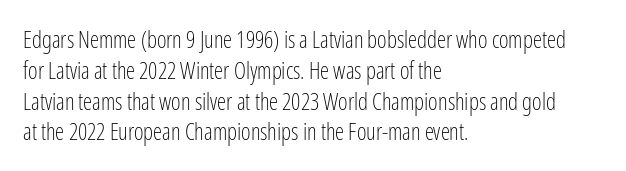
Descenders are the only things crossing below the line. The font sits on the lighter half of the weight spectrum, regular included. Does the copy run flush right? No — it runs flush left. Vertically, the passage feels balanced, rows spaced as you'd expect.
